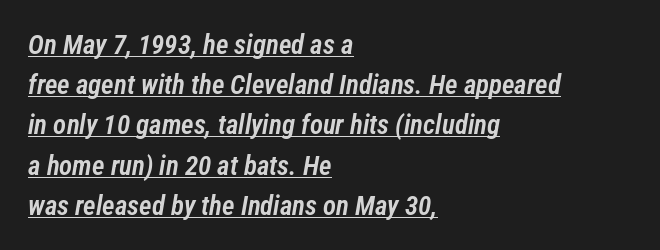
{"italic": "yes", "lean": "right", "slant_degrees": 12, "bold": "semi", "underline": "yes", "align": "left", "line_spacing": "normal", "line_spacing_ratio": 1.49, "letter_spacing": "normal", "letter_spacing_em": 0.0, "glyph_px": 27}
